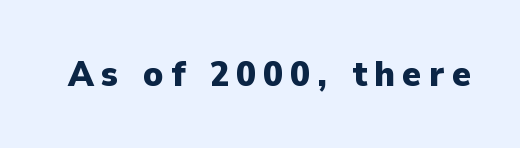
Serifs: no, the terminals of the letterforms are clean. Nope, not italic — everything's standing straight. The letters are bold, with thick, heavy strokes. Just letters on the line, the space beneath them empty. This sample uses expanded letter spacing, leaving extra air between glyphs.
